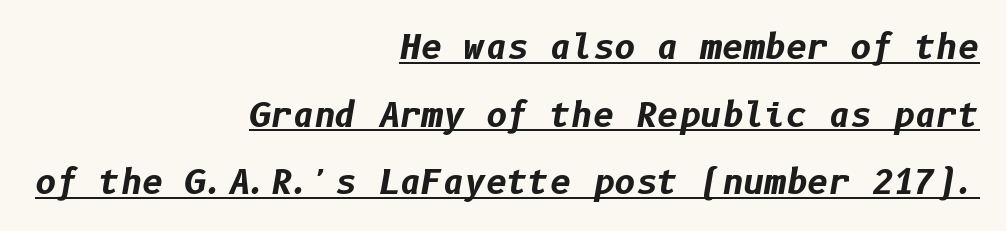
The image shows 33 px bold type, italic (leaning right); set right-aligned, loose line spacing (2.05x), normal letter spacing, underlined; low stroke contrast and a medium x-height.
